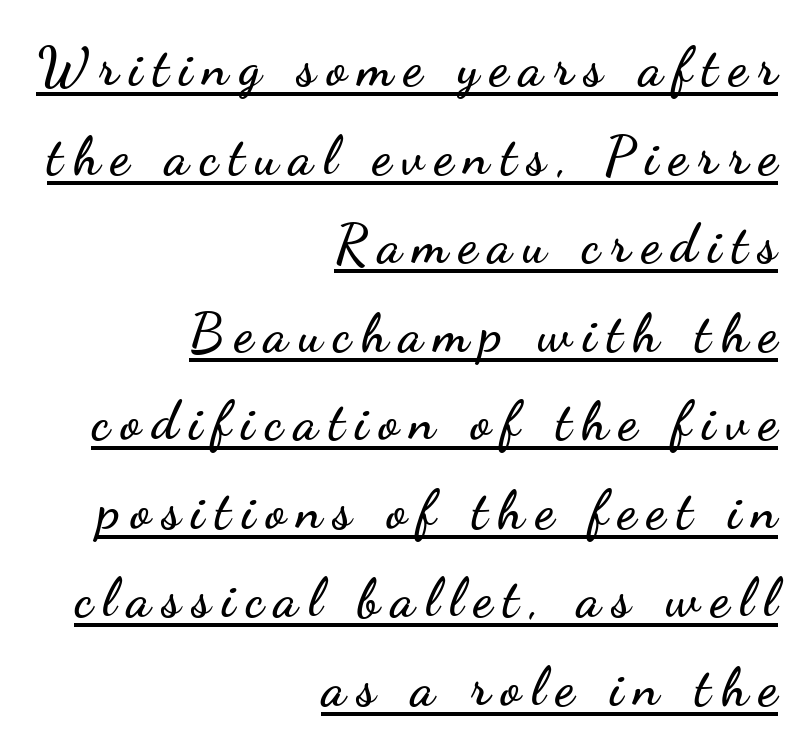
Q: Is the text italic (slanted)? A: Yes.
Q: Is the typeface a serif or a sans-serif typeface? A: Sans-serif.
Q: Is the text underlined? A: Yes.
Q: How is the paragraph aligned? A: Right-aligned.
Q: Is the spacing between letters normal or unusually wide? A: Unusually wide.
Q: Is the spacing between lines tight, normal or loose? A: Normal.
Q: Width (condensed, normal, or wide)? A: Wide.
Q: Stroke contrast? A: Low.
Q: x-height? A: Small.
Q: Monospaced? A: No.
